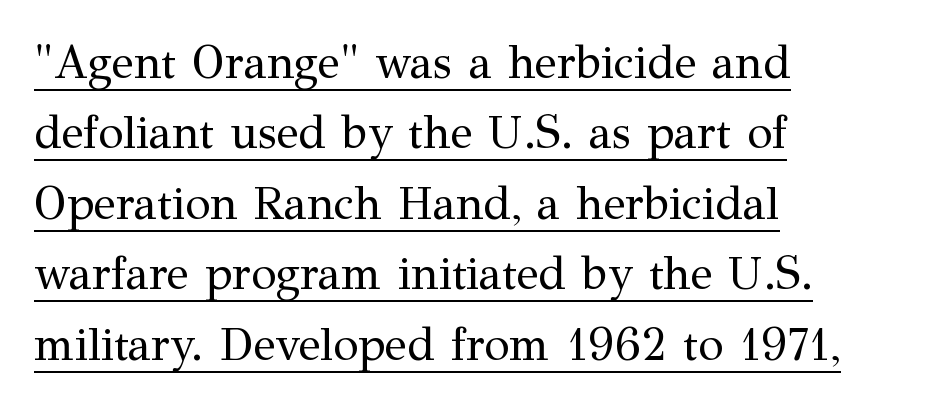
{"serif": "yes", "italic": "no", "bold": "no", "weight": "regular", "width": "normal", "stroke_contrast": "medium", "x_height": "medium", "monospaced": "no", "underline": "yes", "align": "left", "line_spacing": "normal", "line_spacing_ratio": 1.53, "letter_spacing": "normal", "letter_spacing_em": 0.0, "glyph_px": 46}
